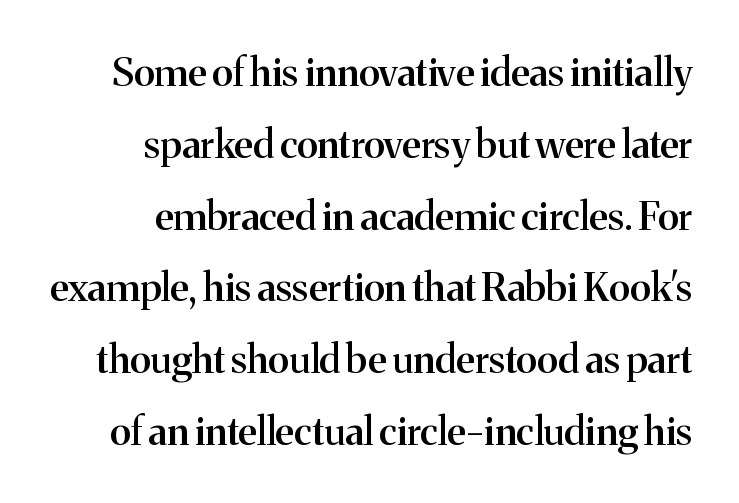
The passage shown is semibold, sitting just below true bold. Visually the block forms a straight wall on the right and a jagged coastline on the left. No italicization has been applied; the sample stays upright. Inter-character spacing is left at the font's built-in metrics. Proportional: the letters do not fall into vertical columns.
